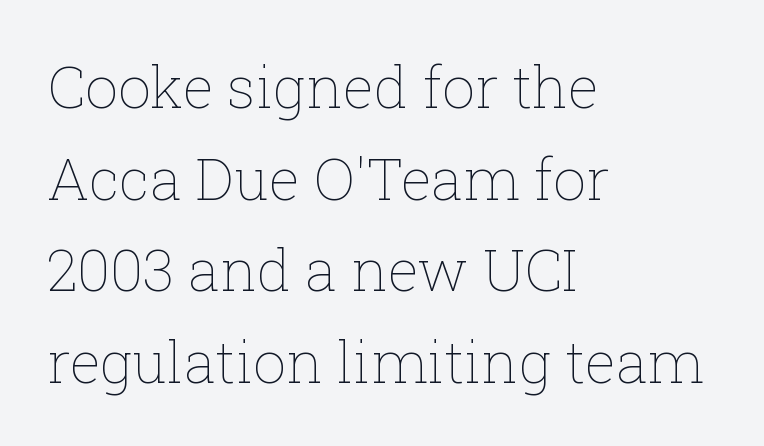
{"italic": "no", "bold": "no", "weight": "thin", "width": "normal", "stroke_contrast": "low", "x_height": "medium", "monospaced": "no", "underline": "no", "align": "left", "line_spacing": "normal", "line_spacing_ratio": 1.58, "letter_spacing": "normal", "letter_spacing_em": 0.0, "glyph_px": 58}
